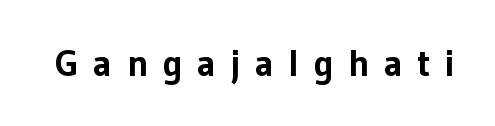
{"serif": "no", "italic": "no", "bold": "yes", "weight": "bold", "width": "normal", "stroke_contrast": "low", "x_height": "medium", "monospaced": "no", "underline": "no", "letter_spacing": "wide", "letter_spacing_em": 0.39, "glyph_px": 37}
